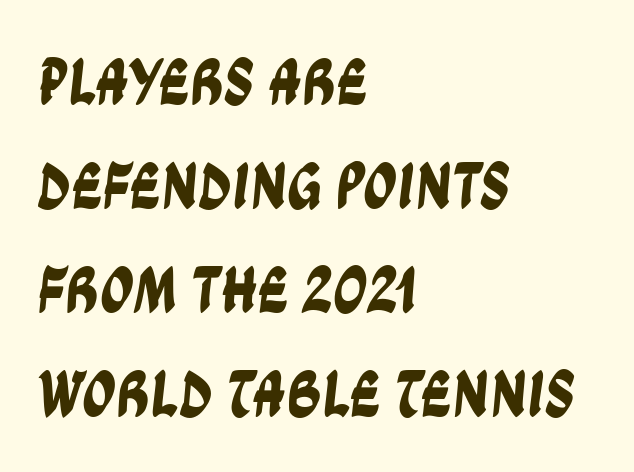
The zone under the glyphs is completely vacant. Short and long lines alike share a common starting point at left. Is this a sans? Yes — the strokes have no serifs. Here the designer chose a conventional face with non-uniform glyph widths. A typesetter would call this zero additional tracking. Is there much room between lines? A standard amount, neither cramped nor airy.
